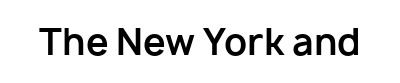
Q: Is the text bold? A: Yes.
Q: Is the text italic (slanted)? A: No, it is upright.
Q: Is the typeface a serif or a sans-serif typeface? A: Sans-serif.
Q: Is the text underlined? A: No.
Q: Is the spacing between letters normal or unusually wide? A: Normal.
Q: Width (condensed, normal, or wide)? A: Normal.
Q: Stroke contrast? A: Low.
Q: x-height? A: Medium.
Q: Monospaced? A: No.
